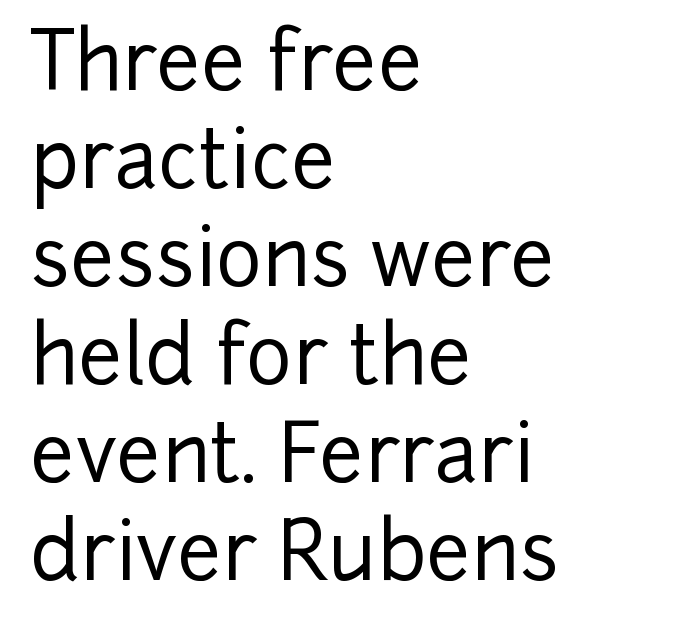
{"serif": "no", "italic": "no", "width": "normal", "stroke_contrast": "low", "x_height": "medium", "monospaced": "no", "underline": "no", "align": "left", "line_spacing_ratio": 1.24, "letter_spacing": "normal", "letter_spacing_em": 0.0, "glyph_px": 79}
